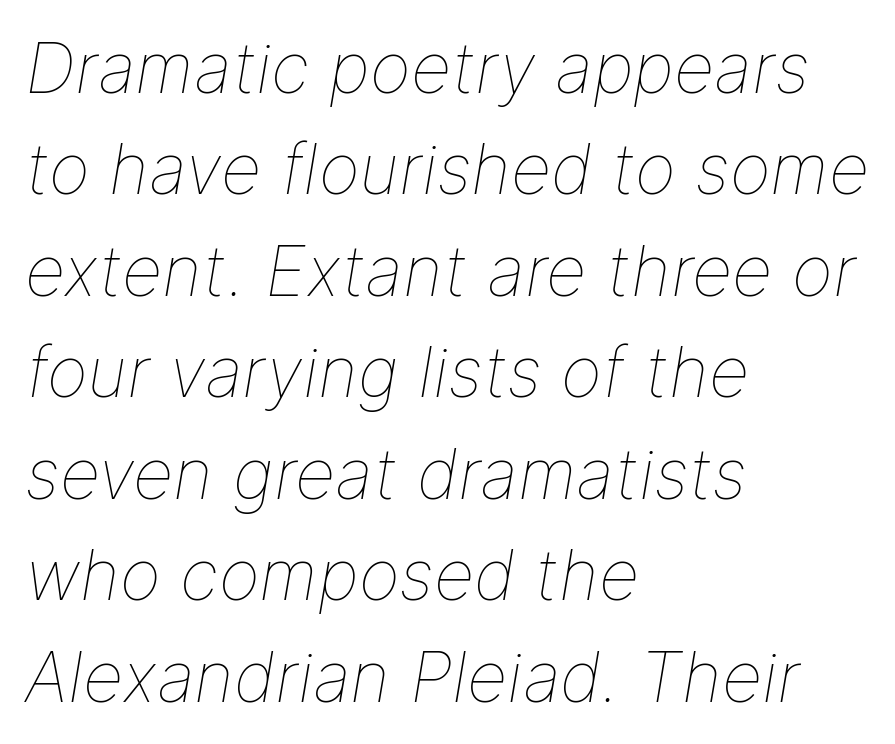
Compared with typical body copy, the letter spacing here is the same. Character widths vary here, with narrow letters taking less room than wide ones. Quick note: italic. The words here are not underlined. This is not heavy type; no bold has been used.
